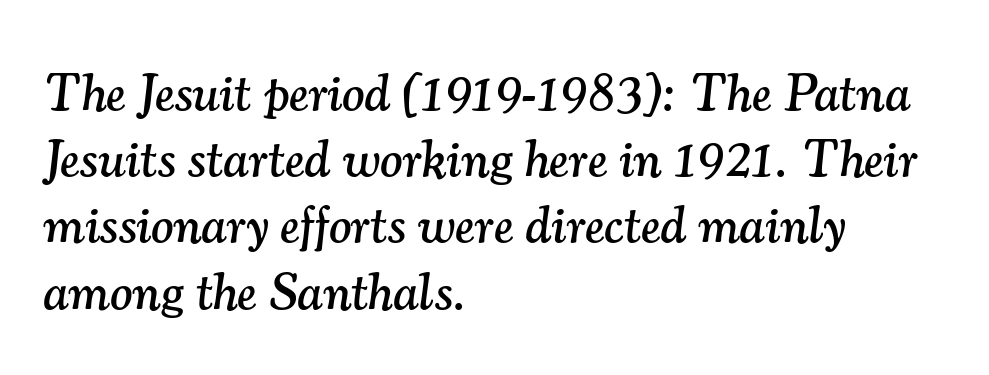
Visually the block forms a straight wall on the left and a jagged coastline on the right. The text was rendered using a seriffed face with decorative stroke endings. Note the varied advance widths — an 'i' is clearly narrower than an 'm'. Nothing unusual about the tracking: characters are spaced as the font intends. Designer's note — italics engaged.
